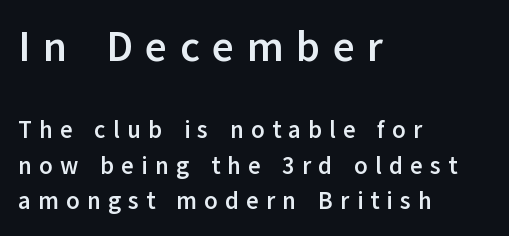
Heavy-handed strokes throughout: this text is bold. This is the regular roman posture of the typeface. This sample has the flowing, uneven cadence of proportional lettering. Scale decreases going downward across the two blocks. A sans-serif font was chosen for this passage.
